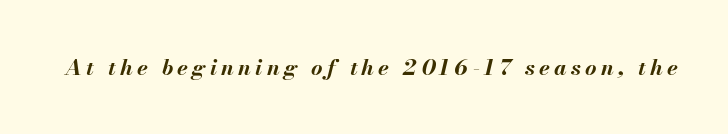
{"italic": "yes", "lean": "right", "slant_degrees": 13, "bold": "yes", "underline": "no", "glyph_px": 22}
